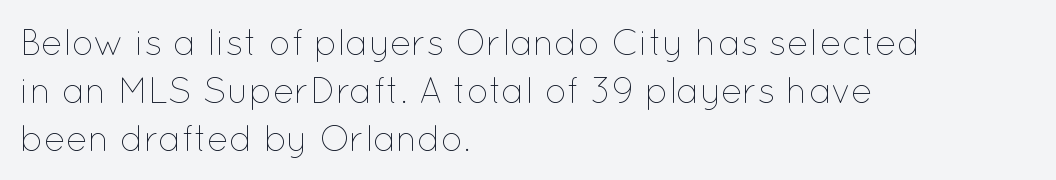
{"italic": "no", "bold": "no", "weight": "thin", "width": "normal", "stroke_contrast": "low", "x_height": "medium", "monospaced": "no", "underline": "no", "align": "left", "line_spacing": "normal", "line_spacing_ratio": 1.34, "letter_spacing": "normal", "letter_spacing_em": 0.0, "glyph_px": 36}
